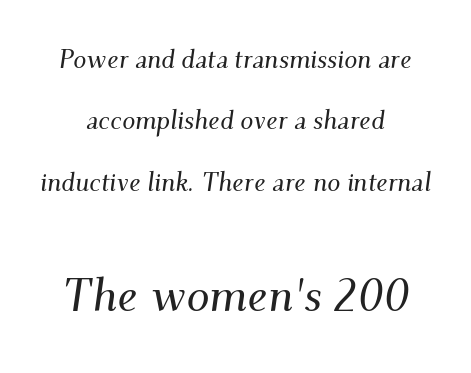
{"serif": "yes", "italic": "yes", "lean": "right", "slant_degrees": 9, "width": "normal", "stroke_contrast": "medium", "x_height": "small", "monospaced": "no", "underline": "no", "align": "center", "line_spacing": "loose", "line_spacing_ratio": 2.36, "letter_spacing": "normal", "letter_spacing_em": 0.0, "larger_block": "second", "size_ratio": 1.77, "glyph_px": 46}
